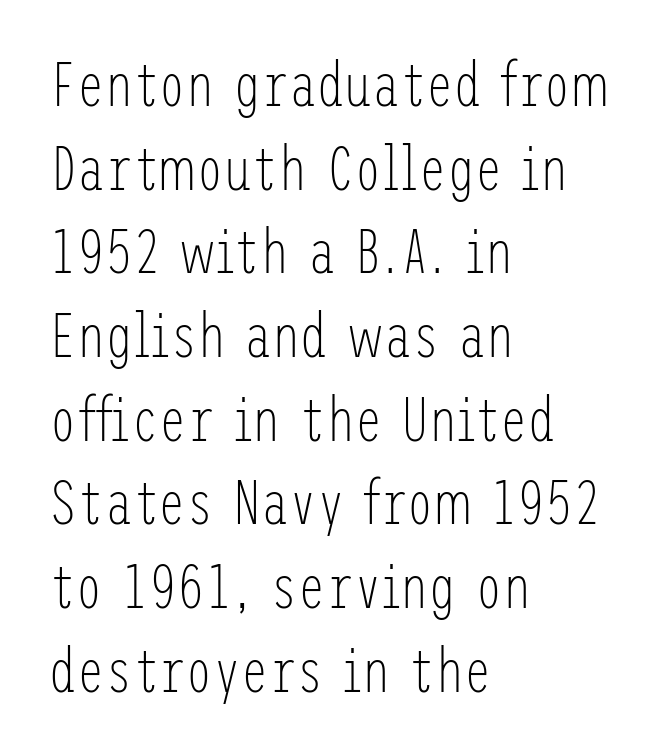
Q: Is the text bold? A: No.
Q: Is the text italic (slanted)? A: No, it is upright.
Q: Is the typeface a serif or a sans-serif typeface? A: Sans-serif.
Q: Is the text underlined? A: No.
Q: How is the paragraph aligned? A: Left-aligned.
Q: Is the spacing between letters normal or unusually wide? A: Normal.
Q: Is the spacing between lines tight, normal or loose? A: Normal.
Q: Width (condensed, normal, or wide)? A: Condensed.
Q: Stroke contrast? A: Low.
Q: x-height? A: Medium.
